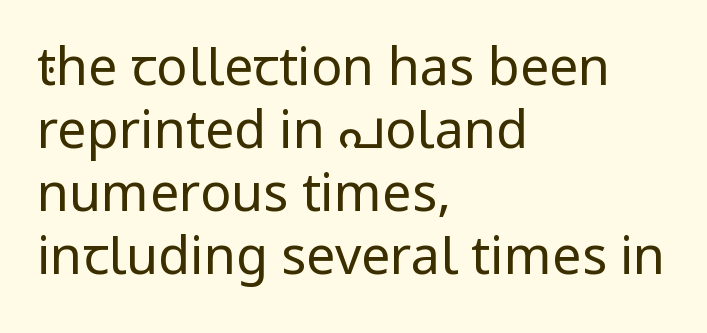
The image shows 52 px regular-weight sans-serif type, upright; set left-aligned, line spacing 1.21x, normal letter spacing, not underlined; low stroke contrast and a medium x-height.
